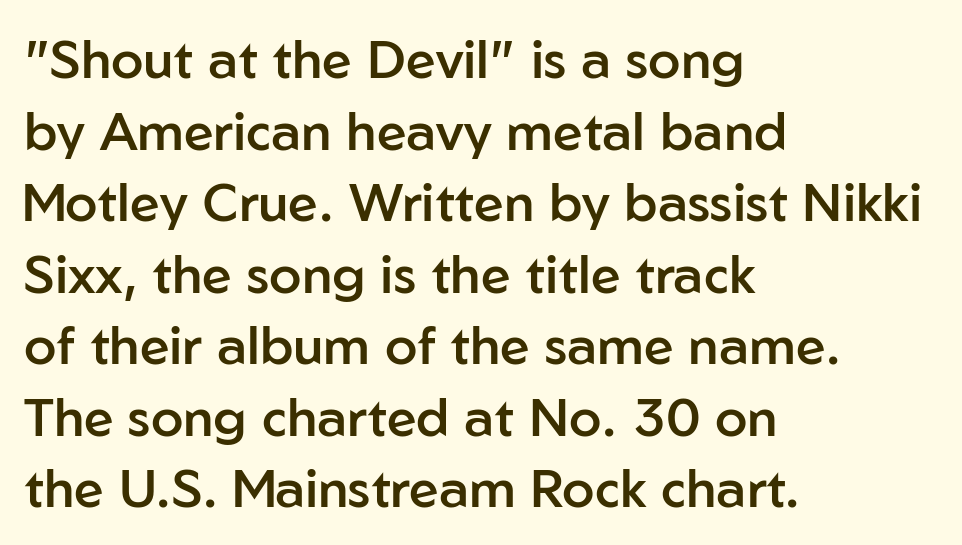
The image shows 53 px semibold sans-serif type, upright; set left-aligned, normal line spacing (1.35x), normal letter spacing, not underlined; low stroke contrast and a medium x-height.
